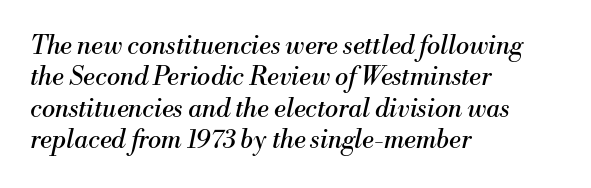
Q: Is the text bold? A: No.
Q: Is the text italic (slanted)? A: Yes, it leans right by about 13 degrees.
Q: Is the text underlined? A: No.
Q: How is the paragraph aligned? A: Left-aligned.
Q: Is the spacing between letters normal or unusually wide? A: Normal.
Q: Is the spacing between lines tight, normal or loose? A: Normal.
